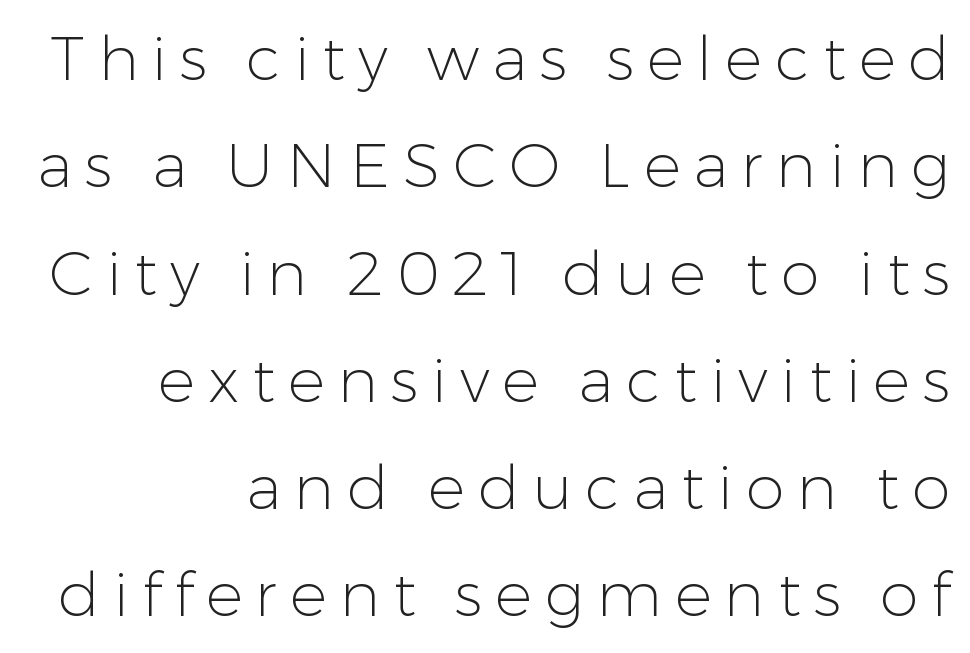
{"serif": "no", "italic": "no", "bold": "no", "weight": "light", "width": "normal", "stroke_contrast": "low", "x_height": "medium", "monospaced": "no", "underline": "no", "align": "right", "line_spacing_ratio": 1.73, "letter_spacing": "wide", "letter_spacing_em": 0.21, "glyph_px": 62}
